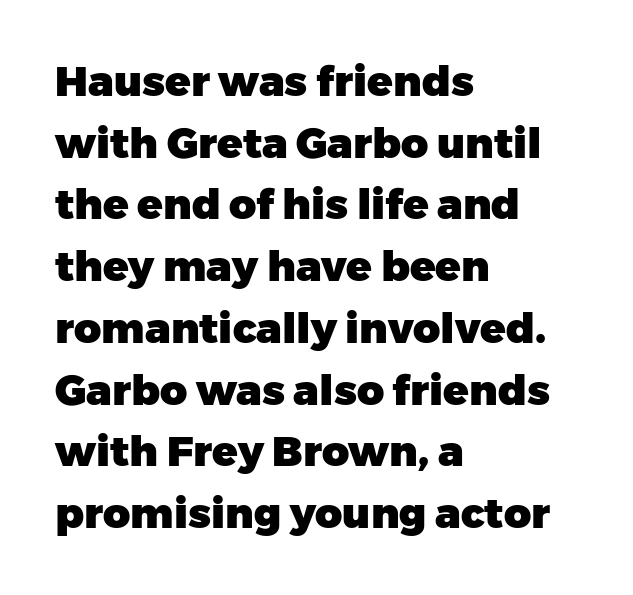
The image shows 42 px heavy sans-serif type, upright; set left-aligned, normal line spacing (1.47x), normal letter spacing, not underlined; low stroke contrast and a medium x-height.
